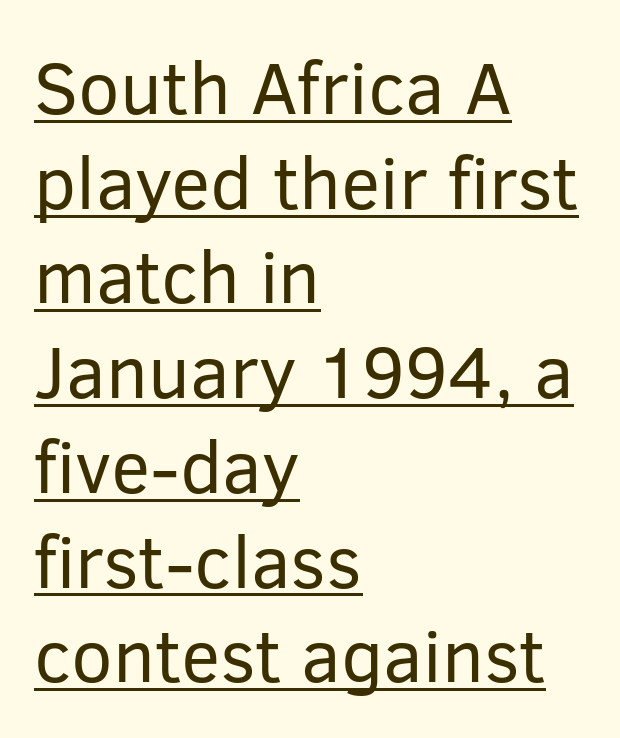
The font sits on the lighter half of the weight spectrum, regular included. Note the varied advance widths — an 'i' is clearly narrower than an 'm'. The string is rendered with underlining switched on. The text block is weighted toward the left margin, trailing off unevenly rightward.
